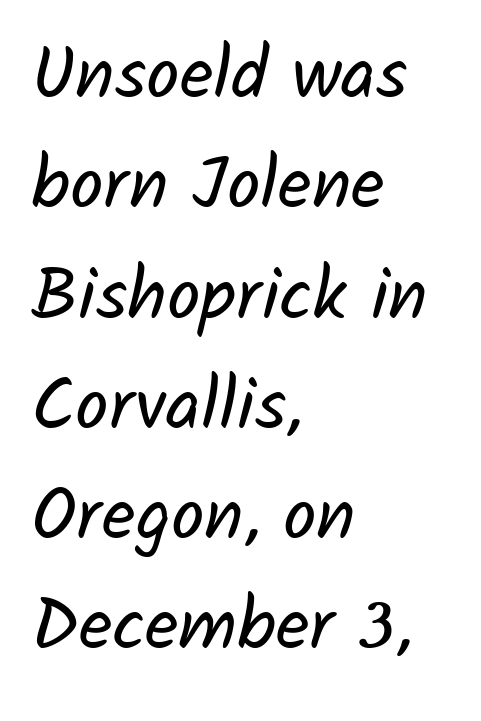
The image shows 74 px regular-weight sans-serif type; set left-aligned, normal line spacing (1.49x), normal letter spacing, not underlined; low stroke contrast and a medium x-height.
